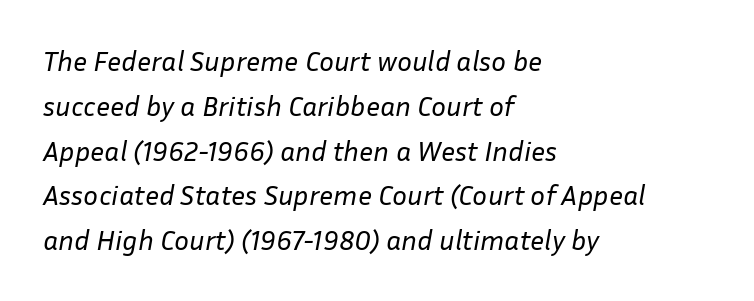
Honestly, there is no underline to notice here at all. Counters stay open thanks to moderate or lighter strokes. Alignment: flush left. Notice how descenders clear the ascenders below comfortably — that's standard leading. Observe the lean: these are italic letterforms. The line texture is even and compact thanks to regular tracking.
